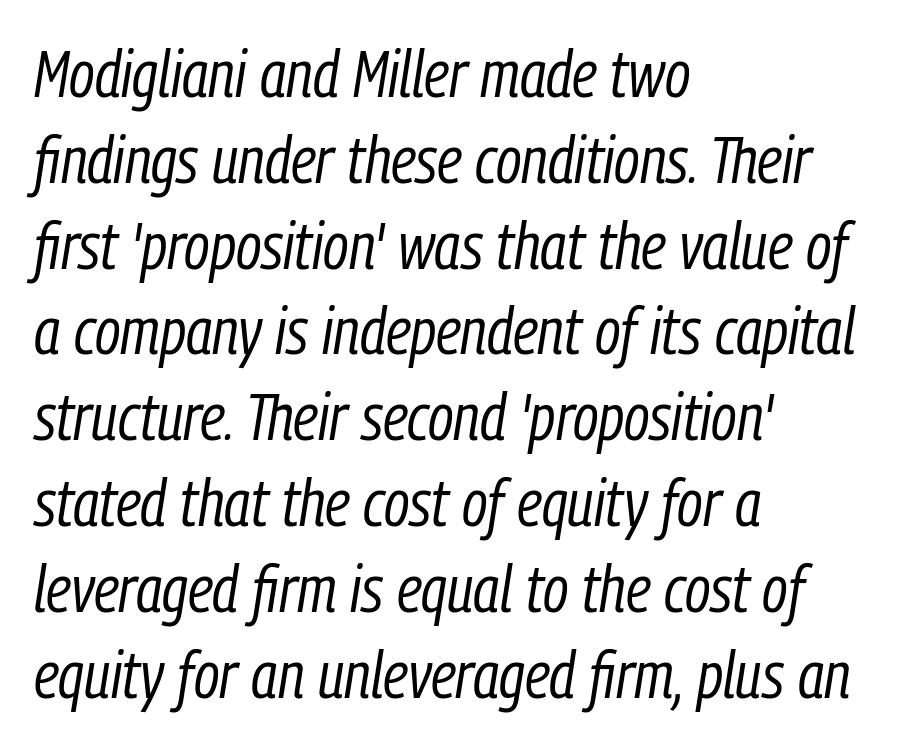
The space beneath each line is pristine and unruled. A quiet, ordinary-to-light weight characterises the typeface. The rag falls on the right side of this text block. These lines sit exactly where default settings would place them.
